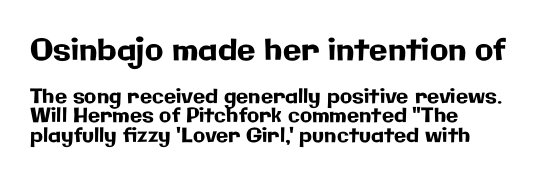
The image shows 30 px sans-serif type, upright; set left-aligned, tight line spacing (0.97x), normal letter spacing, not underlined; the first (top) block is 1.5x larger; low stroke contrast and a medium x-height.
